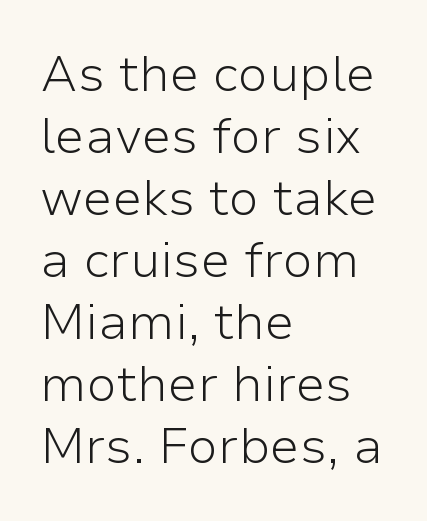
{"serif": "no", "italic": "no", "bold": "no", "weight": "light", "width": "normal", "stroke_contrast": "low", "x_height": "medium", "monospaced": "no", "underline": "no", "align": "left", "line_spacing_ratio": 1.24, "letter_spacing": "normal", "letter_spacing_em": 0.0, "glyph_px": 50}
